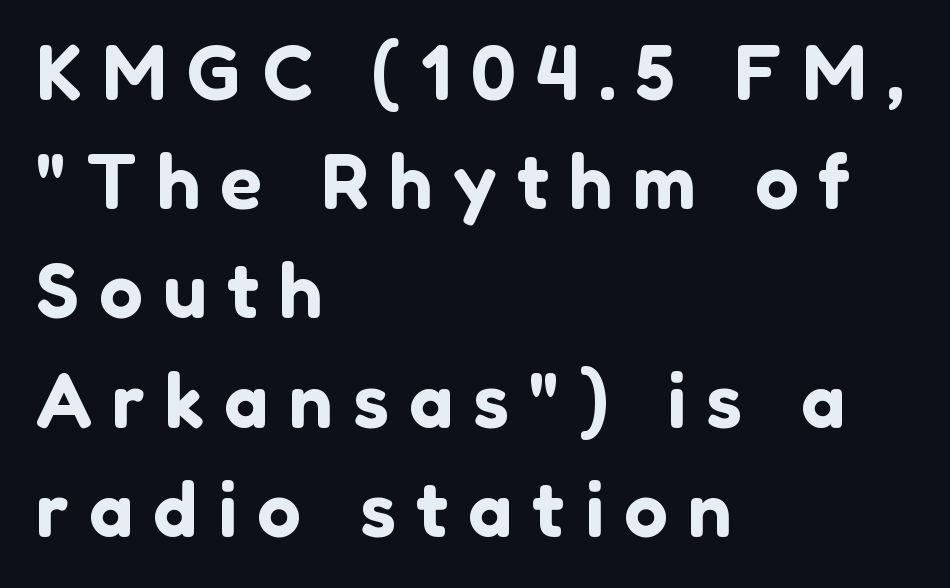
Letterform terminals end flat and unadorned throughout the passage. A typesetter would call this heavily tracked-out type. The type sits square on the baseline with zero lean. This sample has the flowing, uneven cadence of proportional lettering.
